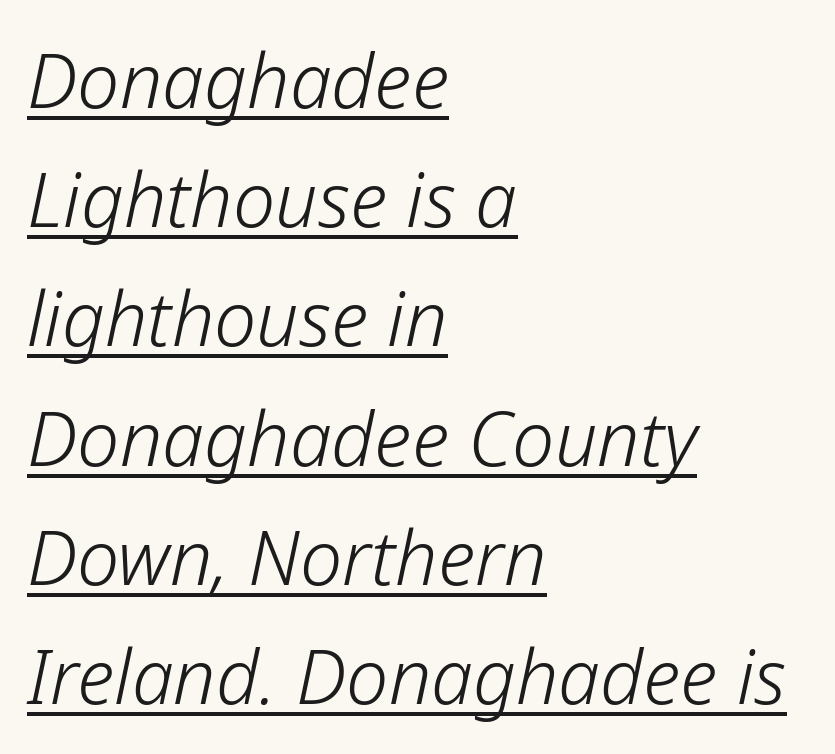
Q: Is the text bold? A: No.
Q: Is the text italic (slanted)? A: Yes, it leans right by about 12 degrees.
Q: Is the text underlined? A: Yes.
Q: How is the paragraph aligned? A: Left-aligned.
Q: Is the spacing between letters normal or unusually wide? A: Normal.
Q: Is the spacing between lines tight, normal or loose? A: Normal.
Q: Width (condensed, normal, or wide)? A: Normal.
Q: Stroke contrast? A: Low.
Q: x-height? A: Medium.
Q: Monospaced? A: No.
